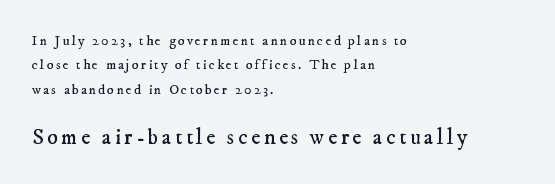
Leftover space on each line is placed entirely after the last word. The weight tops out at a normal text grade. You get the small type first, then a jump to larger type. Any mark beneath the type? The region is blank.
